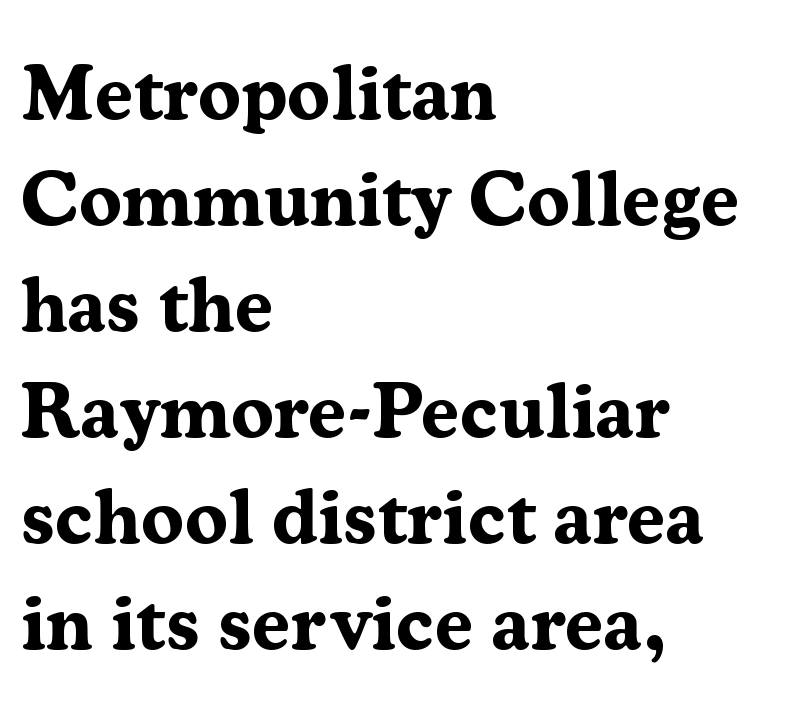
{"serif": "yes", "italic": "no", "bold": "yes", "weight": "bold", "width": "normal", "stroke_contrast": "medium", "x_height": "medium", "monospaced": "no", "underline": "no", "align": "left", "line_spacing": "normal", "line_spacing_ratio": 1.36, "letter_spacing": "normal", "letter_spacing_em": 0.0, "glyph_px": 78}
